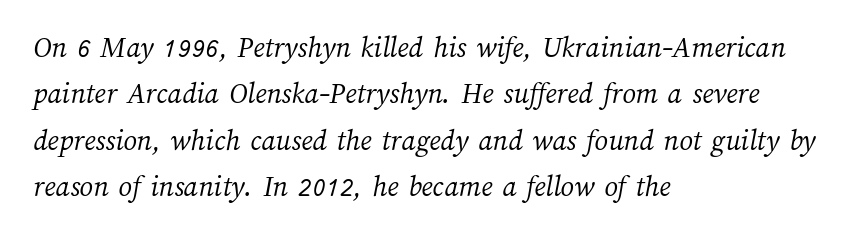
Q: Is the text bold? A: No.
Q: Is the text underlined? A: No.
Q: How is the paragraph aligned? A: Left-aligned.
Q: Is the spacing between letters normal or unusually wide? A: Normal.
Q: Is the spacing between lines tight, normal or loose? A: Normal.
Q: Width (condensed, normal, or wide)? A: Normal.
Q: Stroke contrast? A: Medium.
Q: x-height? A: Medium.
Q: Monospaced? A: No.
